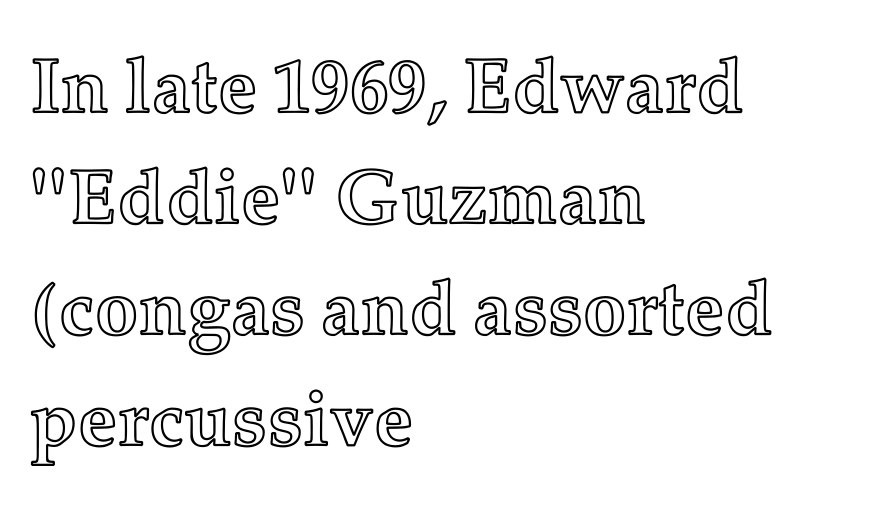
{"italic": "no", "width": "normal", "x_height": "medium", "monospaced": "no", "underline": "no", "align": "left", "line_spacing": "normal", "line_spacing_ratio": 1.44, "letter_spacing": "normal", "letter_spacing_em": 0.0, "glyph_px": 77}
